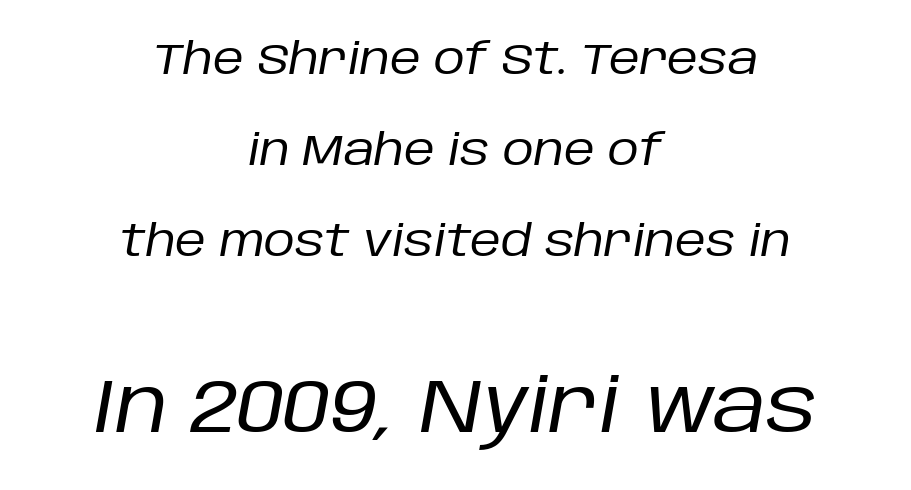
The image shows 75 px regular-weight type, italic (leaning right); set centered, loose line spacing (2.12x), normal letter spacing, not underlined; the second (bottom) block is 1.74x larger; low stroke contrast and a large x-height.
